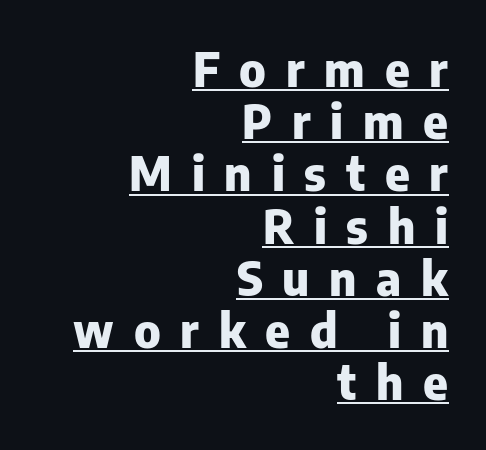
{"serif": "no", "italic": "no", "bold": "yes", "weight": "heavy", "width": "normal", "stroke_contrast": "low", "x_height": "medium", "monospaced": "no", "underline": "yes", "align": "right", "line_spacing": "tight", "line_spacing_ratio": 1.11, "letter_spacing": "wide", "letter_spacing_em": 0.42, "glyph_px": 47}
